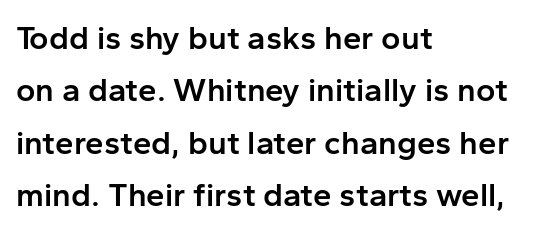
The image shows 33 px semibold sans-serif type, upright; set left-aligned, normal line spacing (1.59x), normal letter spacing, not underlined; low stroke contrast and a medium x-height.
